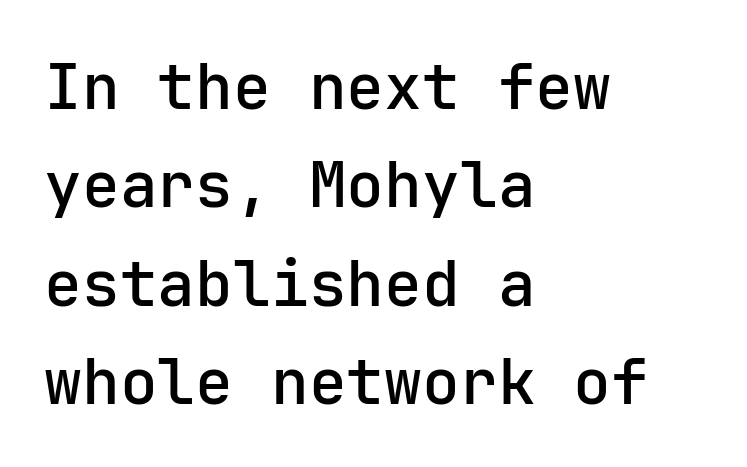
Q: Is the text bold? A: Semi-bold.
Q: Is the text italic (slanted)? A: No, it is upright.
Q: Is the typeface a serif or a sans-serif typeface? A: Sans-serif.
Q: Is the text underlined? A: No.
Q: How is the paragraph aligned? A: Left-aligned.
Q: Is the spacing between letters normal or unusually wide? A: Normal.
Q: Is the spacing between lines tight, normal or loose? A: Normal.
Q: Width (condensed, normal, or wide)? A: Normal.
Q: Stroke contrast? A: Low.
Q: x-height? A: Medium.
